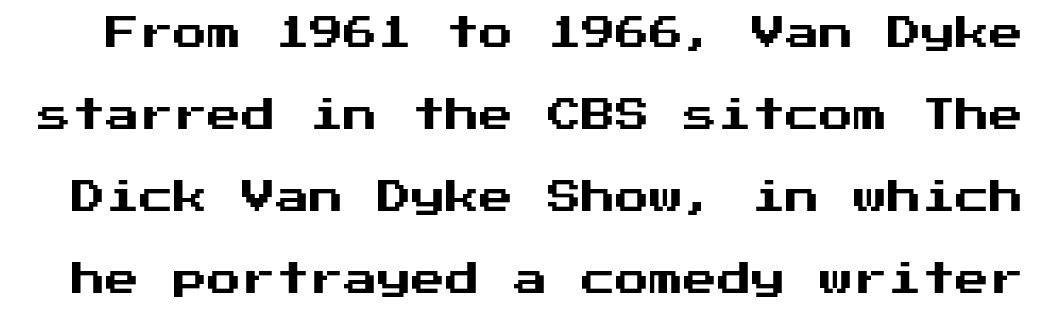
The letters carry no serifs — their stems end cleanly without finishing strokes. Every character sits straight up, as roman type does. Vertically, the passage feels expansive, rows floating well apart. Honestly, the letter spacing is just normal — you wouldn't notice it.
